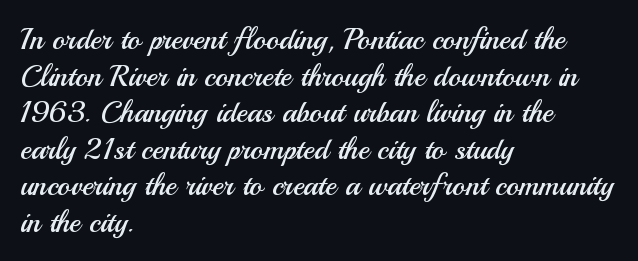
{"serif": "no", "bold": "no", "weight": "regular", "width": "normal", "stroke_contrast": "medium", "x_height": "small", "monospaced": "no", "underline": "no", "align": "left", "line_spacing_ratio": 1.22, "letter_spacing": "normal", "letter_spacing_em": 0.0, "glyph_px": 30}
